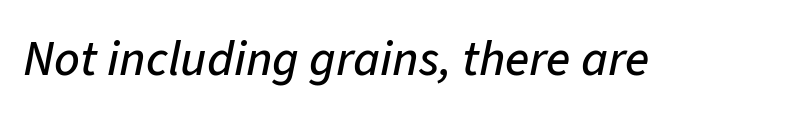
{"italic": "yes", "lean": "right", "slant_degrees": 11, "width": "normal", "stroke_contrast": "low", "x_height": "medium", "monospaced": "no", "underline": "no", "letter_spacing": "normal", "letter_spacing_em": 0.0, "glyph_px": 50}
